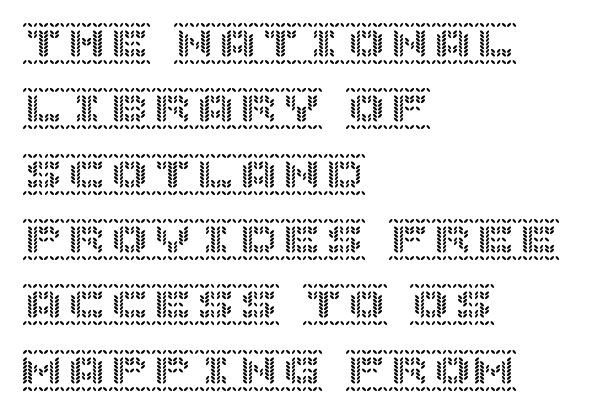
Q: Is the text italic (slanted)? A: No, it is upright.
Q: Is the text underlined? A: No.
Q: How is the paragraph aligned? A: Left-aligned.
Q: Is the spacing between letters normal or unusually wide? A: Normal.
Q: Is the spacing between lines tight, normal or loose? A: Normal.
Q: Width (condensed, normal, or wide)? A: Normal.
Q: x-height? A: Large.
